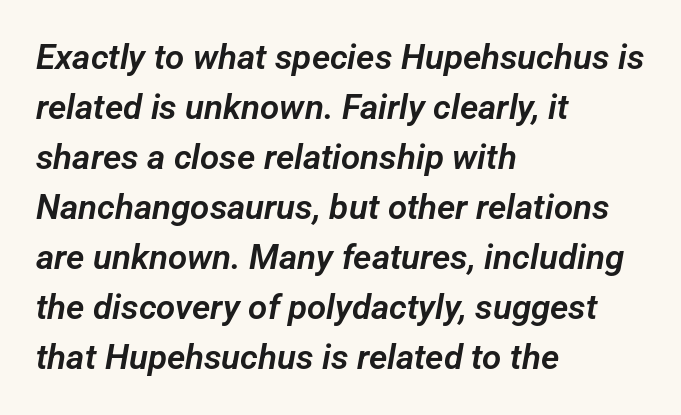
The passage shown is typed in a proportional face where columns would drift. Alignment: flush left. No word sits above an underline. Glyph-to-glyph distance matches everyday printed text. The vertical gap from one line to the next is medium. Stroke terminals: plain, sans-serif.
